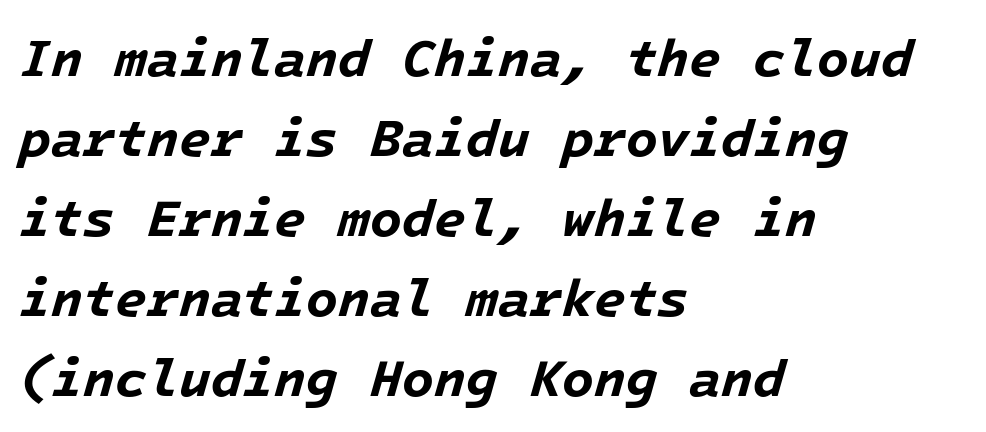
The image shows 52 px bold type, italic (leaning right); set left-aligned, normal line spacing (1.54x), normal letter spacing, not underlined; low stroke contrast and a medium x-height.
